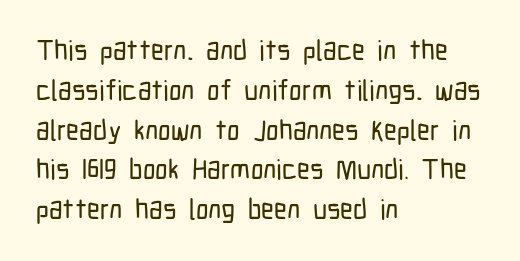
The characters display no serif detailing; their extremities are plain. Evenly set lines give the paragraph a standard silhouette. This sample uses plain, unmodified letter spacing. Check the space under the baseline: it is left empty.
